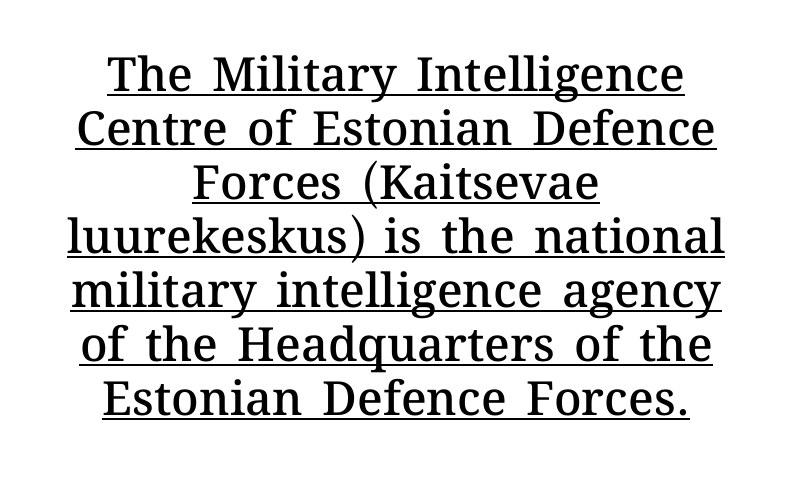
Q: Is the text bold? A: Semi-bold.
Q: Is the text italic (slanted)? A: No, it is upright.
Q: Is the text underlined? A: Yes.
Q: How is the paragraph aligned? A: Centered.
Q: Is the spacing between letters normal or unusually wide? A: Normal.
Q: Is the spacing between lines tight, normal or loose? A: Tight.
Q: Width (condensed, normal, or wide)? A: Normal.
Q: Stroke contrast? A: Medium.
Q: x-height? A: Medium.
Q: Monospaced? A: No.
